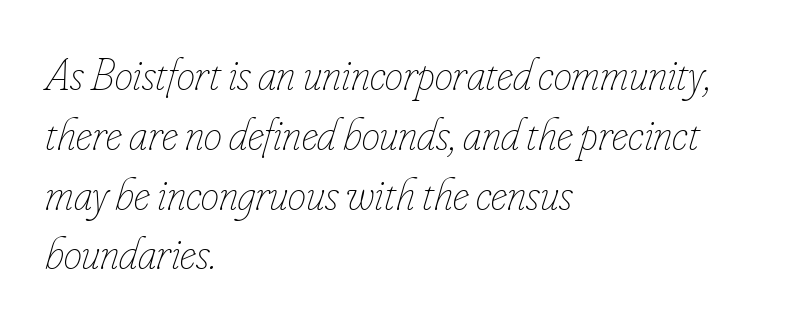
The image shows 46 px thin, condensed type, italic (leaning right); set left-aligned, normal line spacing (1.3x), normal letter spacing, not underlined; low stroke contrast and a small x-height.
